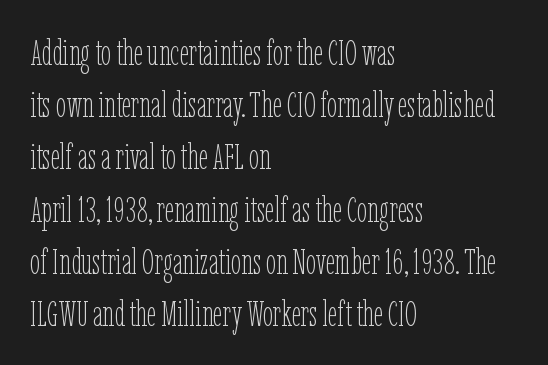
Left-aligned paragraph, ragged on the right. Successive baselines arrive at the customary interval. How are the letters spaced? Ordinarily, with no added tracking. Every stem runs plumb, perpendicular to the baseline. The baseline area is clear. Stem width sits at or under what a default text font uses.
